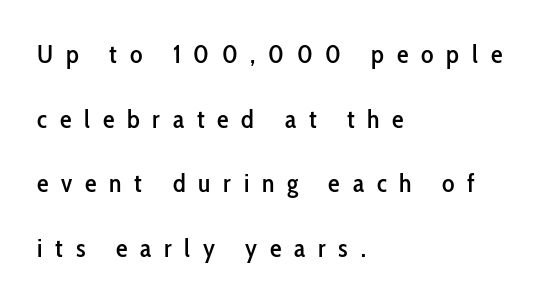
Has an underline been added? It has not. This block would shrink considerably if given ordinary leading; it's expanded now. When letters stand straight like this, we call the style roman or upright. Layout note: lines flush left. Compared with typical body copy, the letter spacing here is much looser.
